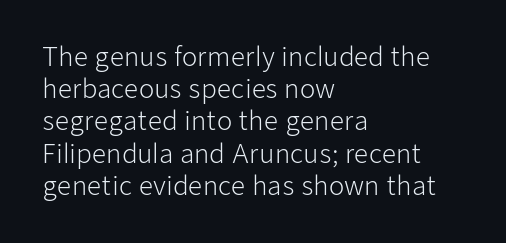
{"italic": "no", "bold": "no", "underline": "no", "align": "left", "line_spacing": "normal", "line_spacing_ratio": 1.29, "letter_spacing": "normal", "letter_spacing_em": 0.0, "glyph_px": 25}
